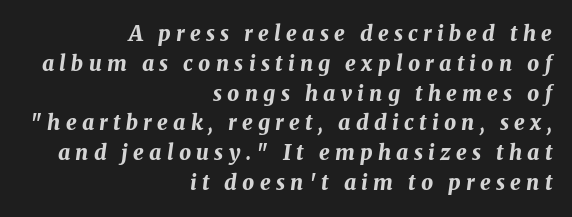
The image shows 21 px bold type, italic (leaning right); set right-aligned, normal line spacing (1.42x), unusually wide letter spacing (+0.25 em), not underlined.
